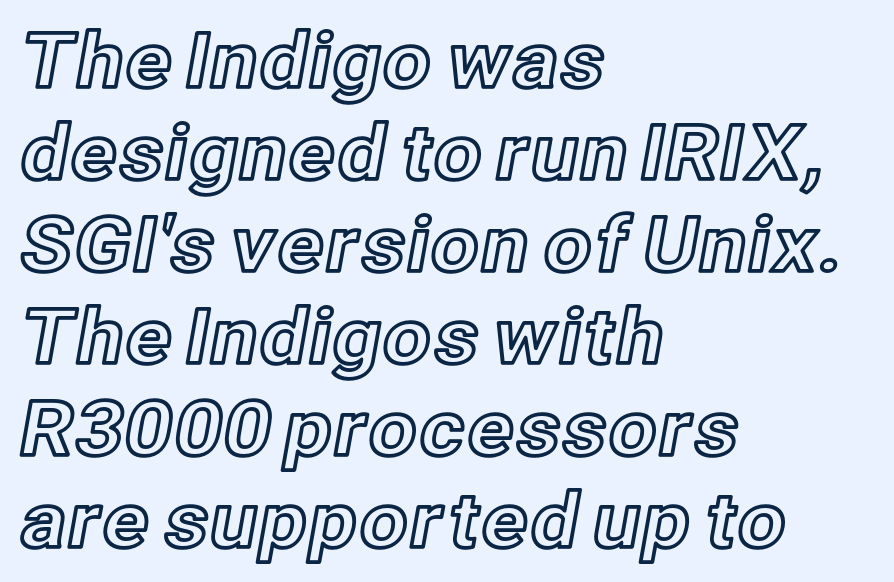
The image shows 76 px text type; set left-aligned, line spacing 1.21x, normal letter spacing, not underlined; a medium x-height.
